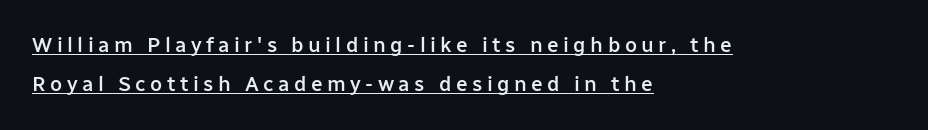
Q: Is the text bold? A: Semi-bold.
Q: Is the text italic (slanted)? A: No, it is upright.
Q: Is the text underlined? A: Yes.
Q: How is the paragraph aligned? A: Left-aligned.
Q: Is the spacing between letters normal or unusually wide? A: Unusually wide.
